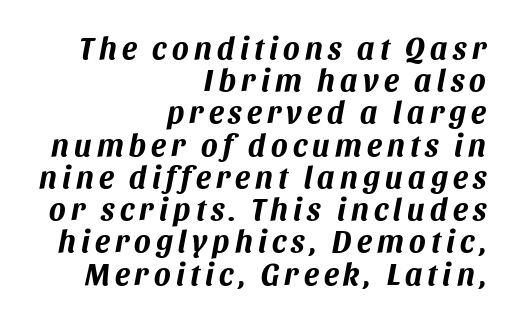
{"italic": "yes", "lean": "right", "slant_degrees": 11, "bold": "yes", "weight": "bold", "width": "normal", "stroke_contrast": "medium", "x_height": "large", "monospaced": "no", "underline": "no", "align": "right", "line_spacing": "tight", "line_spacing_ratio": 1.04, "glyph_px": 31}
